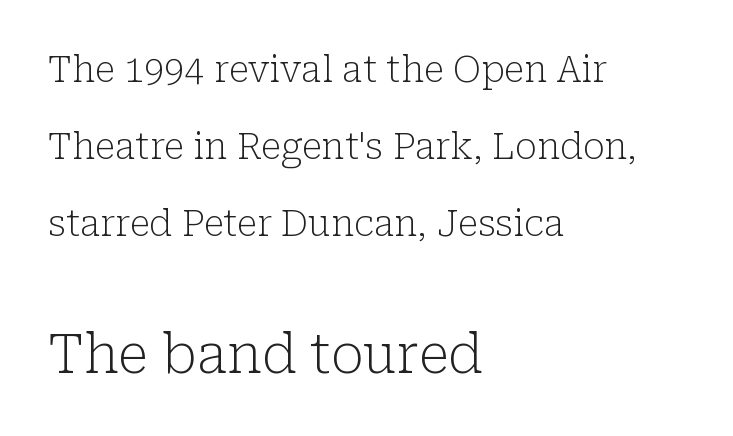
Q: Is the text bold? A: No.
Q: Is the text italic (slanted)? A: No, it is upright.
Q: Is the typeface a serif or a sans-serif typeface? A: Serif.
Q: Is the text underlined? A: No.
Q: How is the paragraph aligned? A: Left-aligned.
Q: Is the spacing between letters normal or unusually wide? A: Normal.
Q: Is the spacing between lines tight, normal or loose? A: Loose.
Q: Which block of text is set in a larger size, the first (top) or the second (bottom)? A: The second (bottom) one.
Q: Width (condensed, normal, or wide)? A: Normal.
Q: Stroke contrast? A: Low.
Q: x-height? A: Medium.
Q: Monospaced? A: No.
